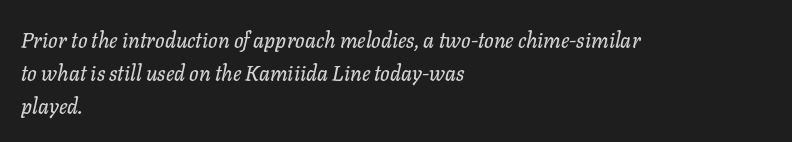
Q: Is the text italic (slanted)? A: Yes, it leans right by about 11 degrees.
Q: Is the text underlined? A: No.
Q: How is the paragraph aligned? A: Left-aligned.
Q: Is the spacing between letters normal or unusually wide? A: Normal.
Q: Is the spacing between lines tight, normal or loose? A: Normal.
